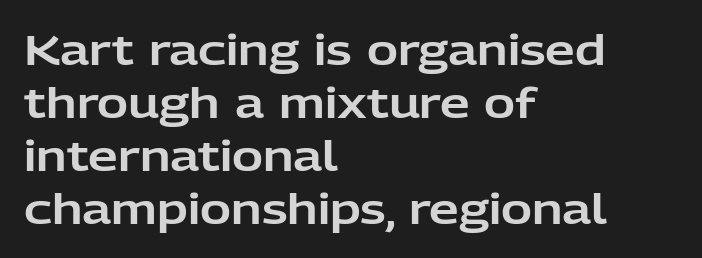
The image shows 42 px sans-serif type, upright; set left-aligned, normal line spacing (1.26x), normal letter spacing, not underlined; low stroke contrast and a medium x-height.
